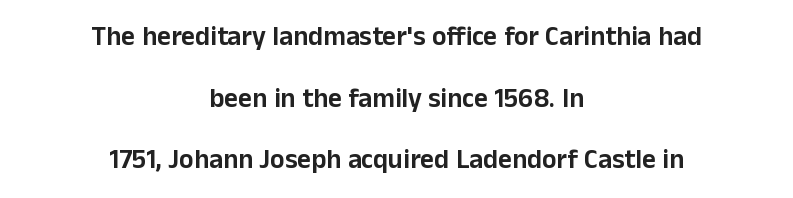
The image shows 27 px text type, upright; set centered, loose line spacing (2.28x), normal letter spacing, not underlined.
